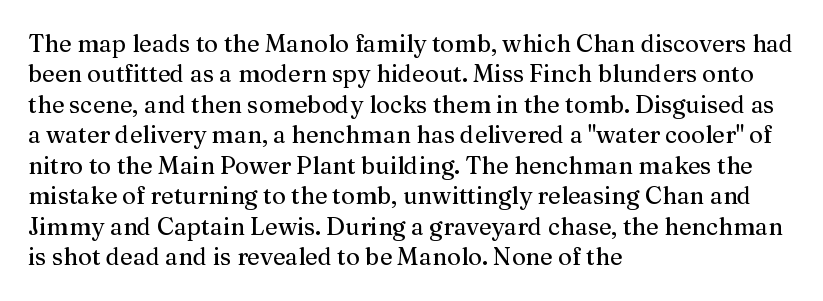
Q: Is the text italic (slanted)? A: No, it is upright.
Q: Is the text underlined? A: No.
Q: How is the paragraph aligned? A: Left-aligned.
Q: Is the spacing between letters normal or unusually wide? A: Normal.
Q: Is the spacing between lines tight, normal or loose? A: Normal.
